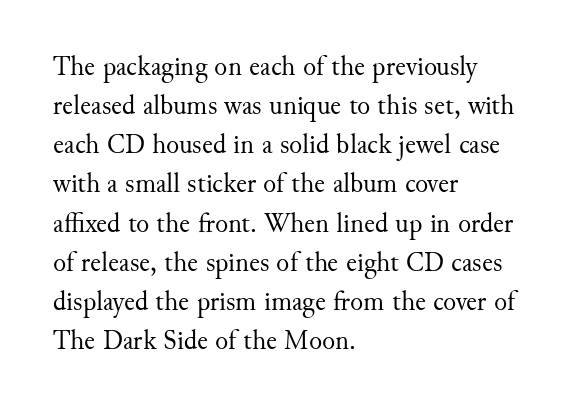
{"italic": "no", "bold": "no", "underline": "no", "align": "left", "line_spacing": "normal", "line_spacing_ratio": 1.45, "letter_spacing": "normal", "letter_spacing_em": 0.0, "glyph_px": 27}
